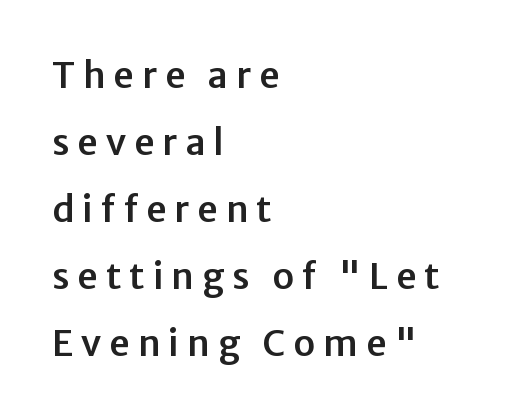
The image shows 36 px sans-serif type, upright; set left-aligned, line spacing 1.86x, unusually wide letter spacing (+0.22 em), not underlined; low stroke contrast and a medium x-height.
